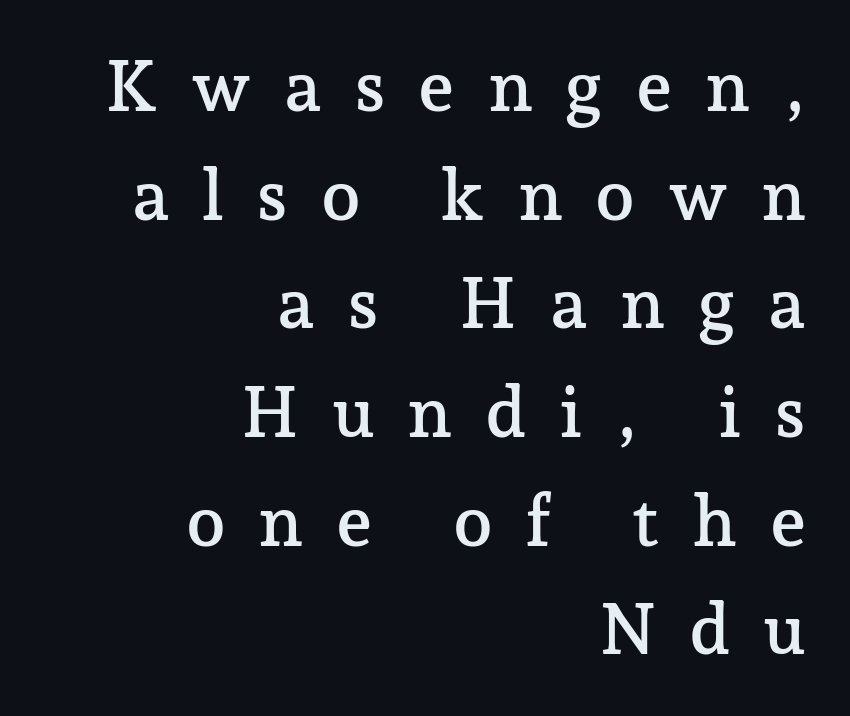
{"serif": "yes", "italic": "no", "width": "normal", "stroke_contrast": "low", "x_height": "medium", "monospaced": "no", "underline": "no", "align": "right", "line_spacing": "normal", "line_spacing_ratio": 1.53, "letter_spacing": "wide", "letter_spacing_em": 0.46, "glyph_px": 71}
